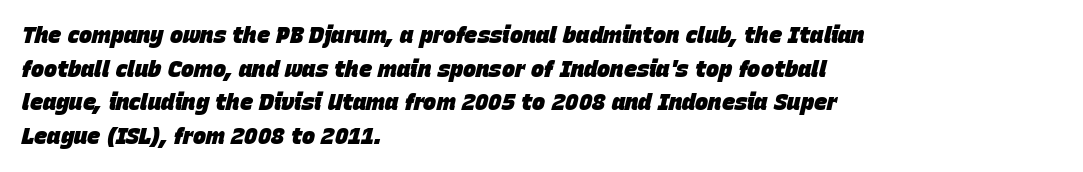
Q: Is the text bold? A: Yes.
Q: Is the text italic (slanted)? A: Yes, it leans right by about 15 degrees.
Q: Is the text underlined? A: No.
Q: How is the paragraph aligned? A: Left-aligned.
Q: Is the spacing between letters normal or unusually wide? A: Normal.
Q: Is the spacing between lines tight, normal or loose? A: Normal.
